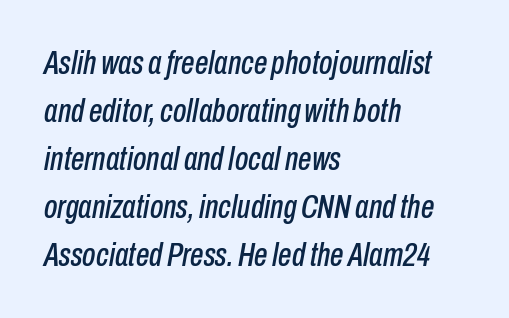
The image shows 34 px condensed type, italic (leaning right); set left-aligned, normal line spacing (1.41x), normal letter spacing, not underlined; low stroke contrast and a medium x-height.
